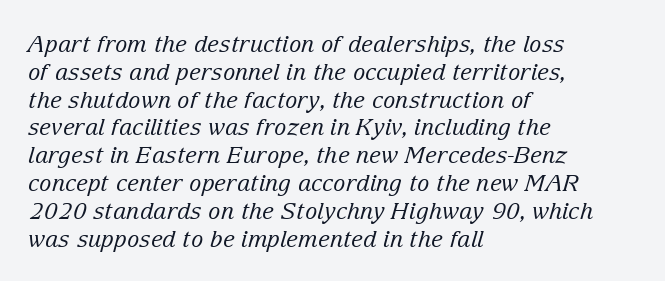
Q: Is the text bold? A: No.
Q: Is the text italic (slanted)? A: Yes, it leans right by about 15 degrees.
Q: Is the text underlined? A: No.
Q: How is the paragraph aligned? A: Left-aligned.
Q: Is the spacing between letters normal or unusually wide? A: Normal.
